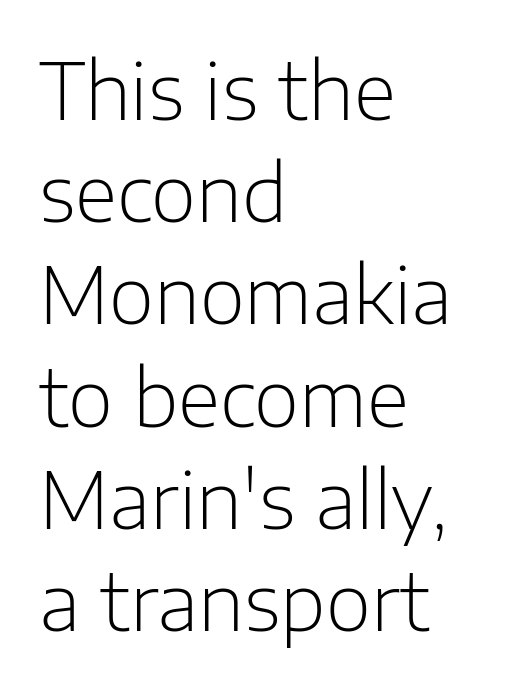
The image shows 78 px light sans-serif type, upright; set left-aligned, normal line spacing (1.31x), normal letter spacing, not underlined; low stroke contrast and a medium x-height.
